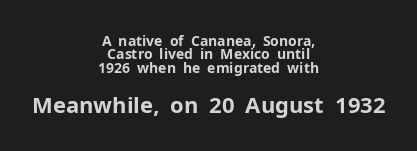
Q: Is the text bold? A: Yes.
Q: Is the text italic (slanted)? A: No, it is upright.
Q: Is the text underlined? A: No.
Q: How is the paragraph aligned? A: Centered.
Q: Is the spacing between letters normal or unusually wide? A: Normal.
Q: Is the spacing between lines tight, normal or loose? A: Tight.
Q: Which block of text is set in a larger size, the first (top) or the second (bottom)? A: The second (bottom) one.
